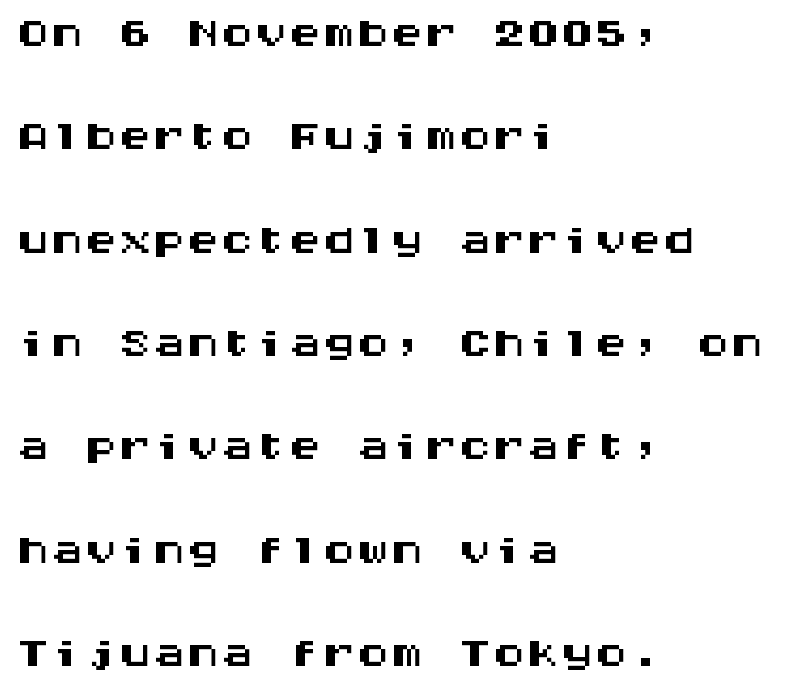
The image shows 68 px wide sans-serif type, upright, monospaced; set left-aligned, normal line spacing (1.52x), normal letter spacing, not underlined; medium stroke contrast and a large x-height.
